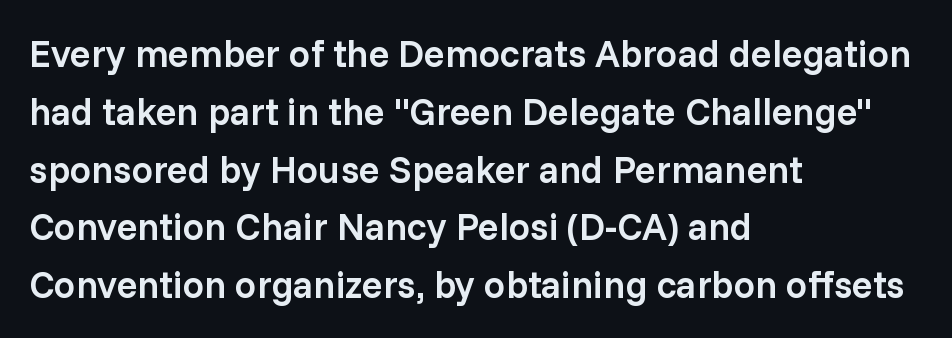
Varying glyph widths throughout — classic text-font behaviour. Posture: straight, roman, zero tilt. Clear beneath every line of the passage. Notice how descenders clear the ascenders below comfortably — that's standard leading.
